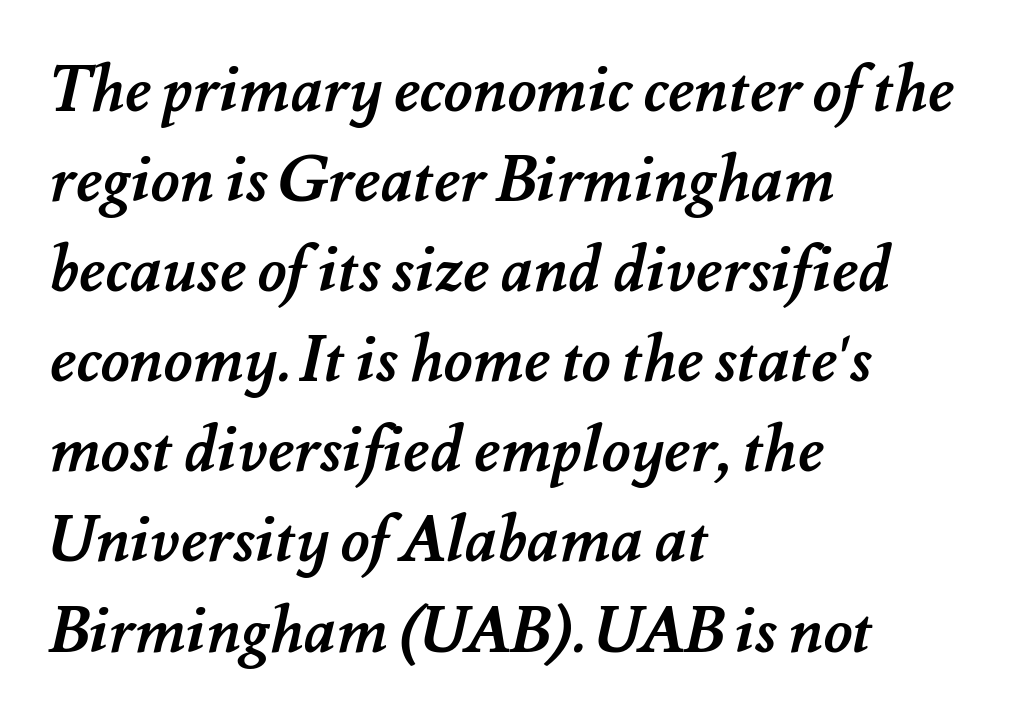
Q: Is the text bold? A: Yes.
Q: Is the text underlined? A: No.
Q: How is the paragraph aligned? A: Left-aligned.
Q: Is the spacing between letters normal or unusually wide? A: Normal.
Q: Is the spacing between lines tight, normal or loose? A: Normal.
Q: Width (condensed, normal, or wide)? A: Normal.
Q: Stroke contrast? A: Medium.
Q: x-height? A: Small.
Q: Monospaced? A: No.
